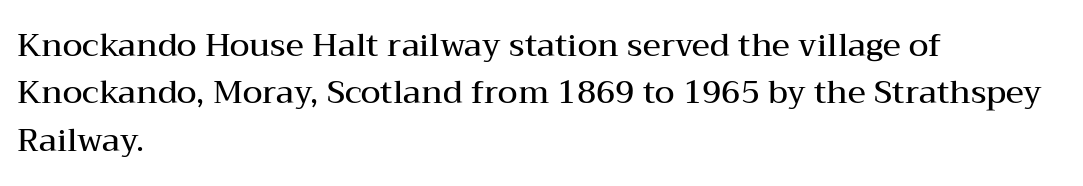
Q: Is the text bold? A: Semi-bold.
Q: Is the text italic (slanted)? A: No, it is upright.
Q: Is the typeface a serif or a sans-serif typeface? A: Serif.
Q: Is the text underlined? A: No.
Q: How is the paragraph aligned? A: Left-aligned.
Q: Is the spacing between letters normal or unusually wide? A: Normal.
Q: Is the spacing between lines tight, normal or loose? A: Normal.
Q: Width (condensed, normal, or wide)? A: Wide.
Q: Stroke contrast? A: Medium.
Q: x-height? A: Medium.
Q: Monospaced? A: No.
